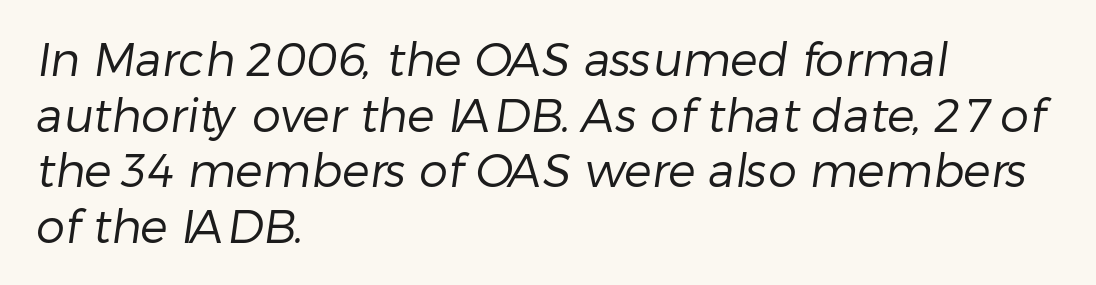
Caption: face not bold, strokes unweighted. Alignment: flush left. These lines are rendered in a variable-pitch font. The text was rendered using a sans face with plain stroke endings. The space beneath each line is pristine and unruled.
